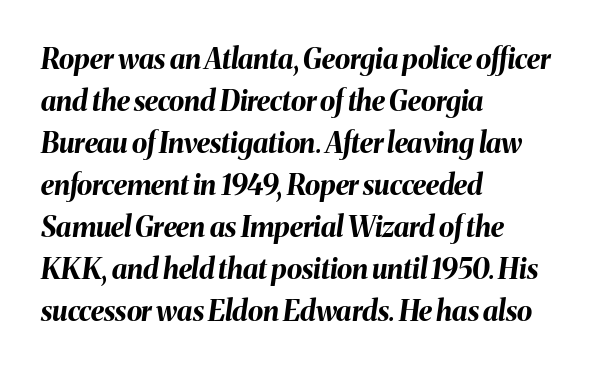
Q: Is the text bold? A: Yes.
Q: Is the text italic (slanted)? A: Yes, it leans right by about 8 degrees.
Q: Is the text underlined? A: No.
Q: How is the paragraph aligned? A: Left-aligned.
Q: Is the spacing between letters normal or unusually wide? A: Normal.
Q: Is the spacing between lines tight, normal or loose? A: Normal.
Q: Width (condensed, normal, or wide)? A: Normal.
Q: Stroke contrast? A: Medium.
Q: x-height? A: Medium.
Q: Monospaced? A: No.
